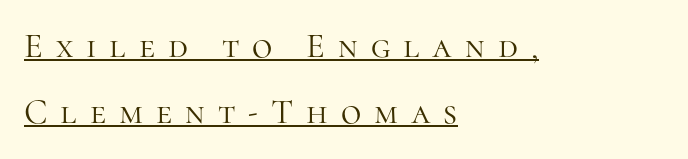
The weight would be labelled regular, book, light, or lighter still. Words appear elongated and porous because spacing is wide. How would I describe the line gaps? Wide and relaxed. The face used here is proportionally spaced, like ordinary book or web type. Reading down the block, your eye returns to a fixed left position each line. Does the type have serifs? Yes, each stem ends in a small foot.
